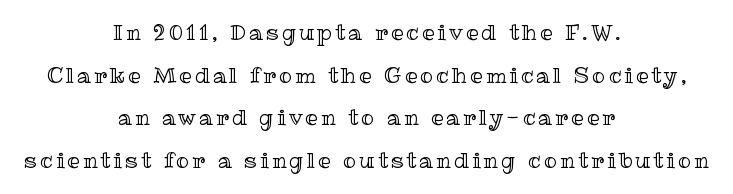
The image shows 22 px text type, upright; set centered, loose line spacing (1.94x), not underlined.
